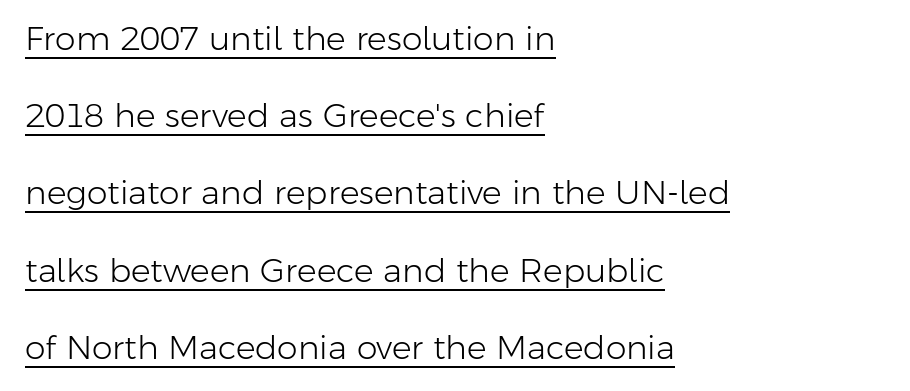
The image shows 33 px light sans-serif type, upright; set left-aligned, loose line spacing (2.34x), normal letter spacing, underlined; low stroke contrast and a medium x-height.
